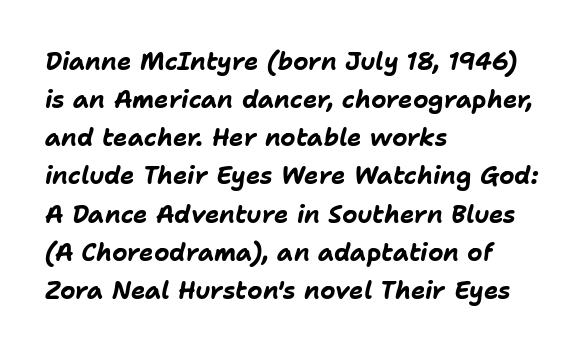
Q: Is the text bold? A: Yes.
Q: Is the text italic (slanted)? A: Yes, it leans right by about 11 degrees.
Q: Is the text underlined? A: No.
Q: How is the paragraph aligned? A: Left-aligned.
Q: Is the spacing between letters normal or unusually wide? A: Normal.
Q: Is the spacing between lines tight, normal or loose? A: Normal.
